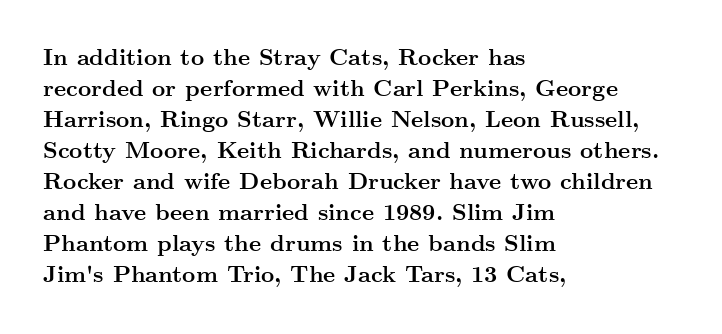
Q: Is the text bold? A: Yes.
Q: Is the text italic (slanted)? A: No, it is upright.
Q: Is the text underlined? A: No.
Q: How is the paragraph aligned? A: Left-aligned.
Q: Is the spacing between letters normal or unusually wide? A: Normal.
Q: Is the spacing between lines tight, normal or loose? A: Normal.
